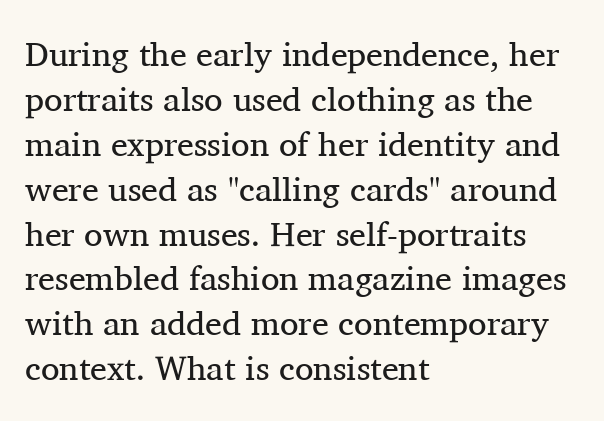
Q: Is the text bold? A: No.
Q: Is the text italic (slanted)? A: No, it is upright.
Q: Is the typeface a serif or a sans-serif typeface? A: Serif.
Q: Is the text underlined? A: No.
Q: How is the paragraph aligned? A: Left-aligned.
Q: Is the spacing between letters normal or unusually wide? A: Normal.
Q: Is the spacing between lines tight, normal or loose? A: Normal.
Q: Width (condensed, normal, or wide)? A: Normal.
Q: Stroke contrast? A: Medium.
Q: x-height? A: Medium.
Q: Monospaced? A: No.
